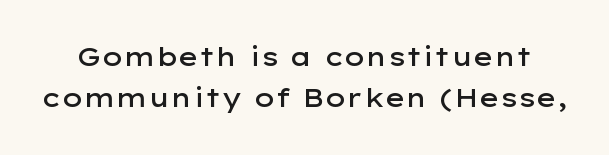
The image shows 25 px text type, upright; set normal line spacing (1.64x), normal letter spacing, not underlined.
